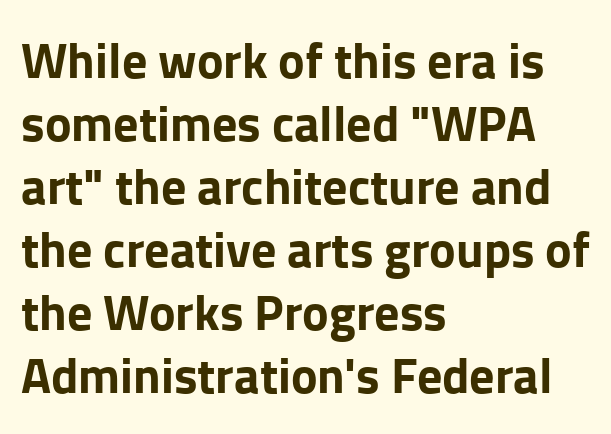
Q: Is the text bold? A: Yes.
Q: Is the text italic (slanted)? A: No, it is upright.
Q: Is the typeface a serif or a sans-serif typeface? A: Sans-serif.
Q: Is the text underlined? A: No.
Q: How is the paragraph aligned? A: Left-aligned.
Q: Is the spacing between letters normal or unusually wide? A: Normal.
Q: Is the spacing between lines tight, normal or loose? A: Normal.
Q: Width (condensed, normal, or wide)? A: Normal.
Q: Stroke contrast? A: Low.
Q: x-height? A: Medium.
Q: Monospaced? A: No.
